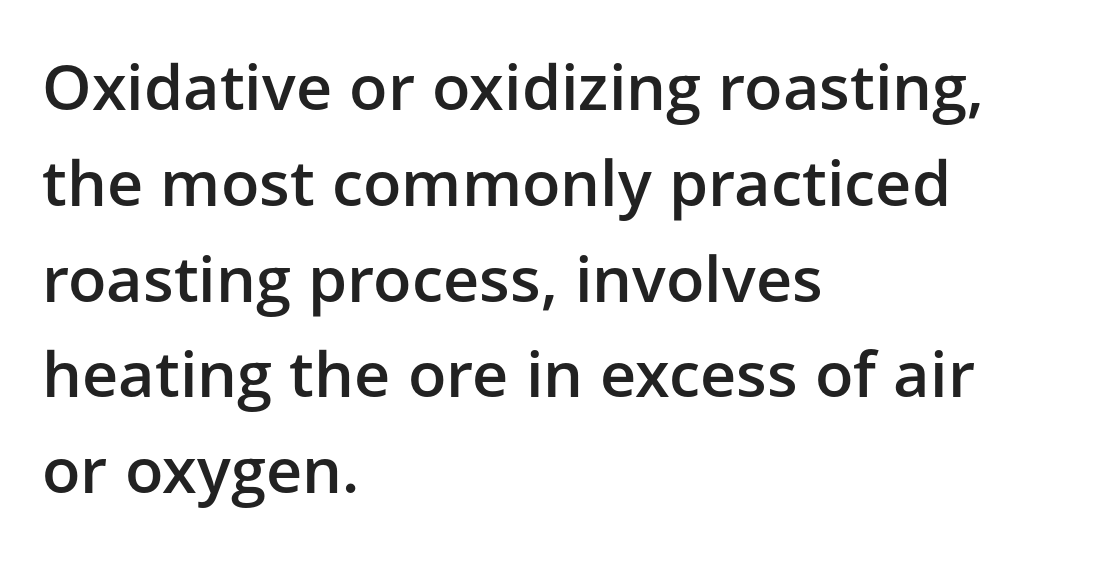
The image shows 63 px semibold sans-serif type, upright; set left-aligned, normal line spacing (1.52x), normal letter spacing, not underlined; low stroke contrast and a medium x-height.
